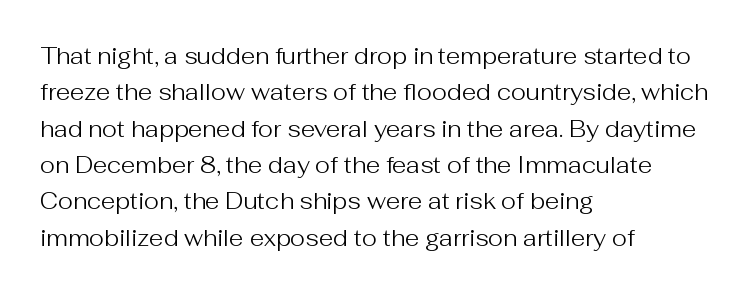
Q: Is the text bold? A: No.
Q: Is the text italic (slanted)? A: No, it is upright.
Q: Is the text underlined? A: No.
Q: How is the paragraph aligned? A: Left-aligned.
Q: Is the spacing between letters normal or unusually wide? A: Normal.
Q: Is the spacing between lines tight, normal or loose? A: Normal.
